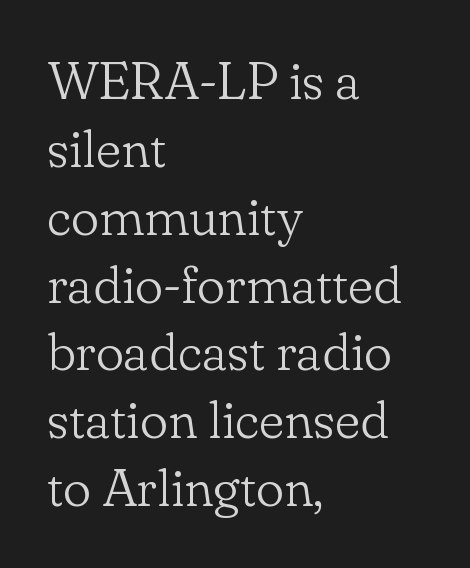
{"serif": "yes", "italic": "no", "bold": "no", "weight": "light", "width": "normal", "stroke_contrast": "low", "x_height": "small", "monospaced": "no", "underline": "no", "align": "left", "line_spacing": "normal", "line_spacing_ratio": 1.28, "letter_spacing": "normal", "letter_spacing_em": 0.0, "glyph_px": 53}
